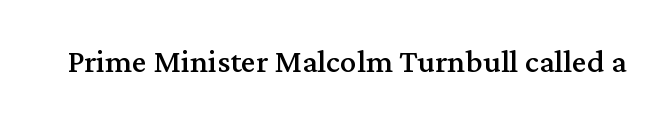
{"serif": "yes", "italic": "no", "width": "normal", "stroke_contrast": "medium", "x_height": "medium", "monospaced": "no", "underline": "no", "letter_spacing": "normal", "letter_spacing_em": 0.0, "glyph_px": 33}
